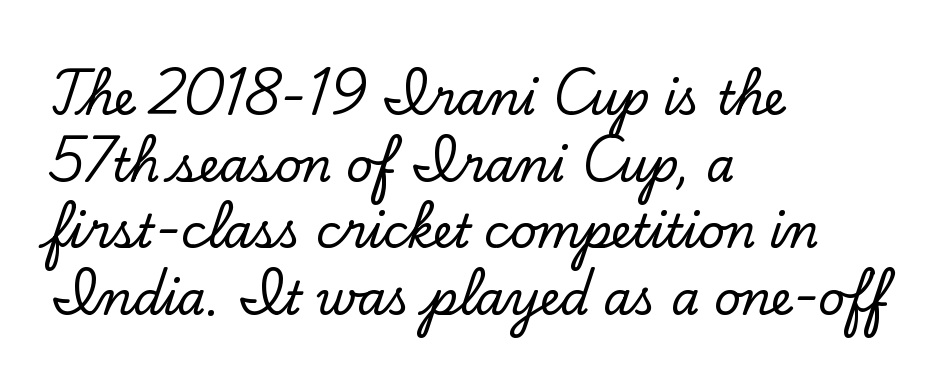
Q: Is the text italic (slanted)? A: Yes.
Q: Is the typeface a serif or a sans-serif typeface? A: Serif.
Q: Is the text underlined? A: No.
Q: How is the paragraph aligned? A: Left-aligned.
Q: Is the spacing between letters normal or unusually wide? A: Normal.
Q: Is the spacing between lines tight, normal or loose? A: Normal.
Q: Width (condensed, normal, or wide)? A: Normal.
Q: Stroke contrast? A: Low.
Q: x-height? A: Small.
Q: Monospaced? A: No.
